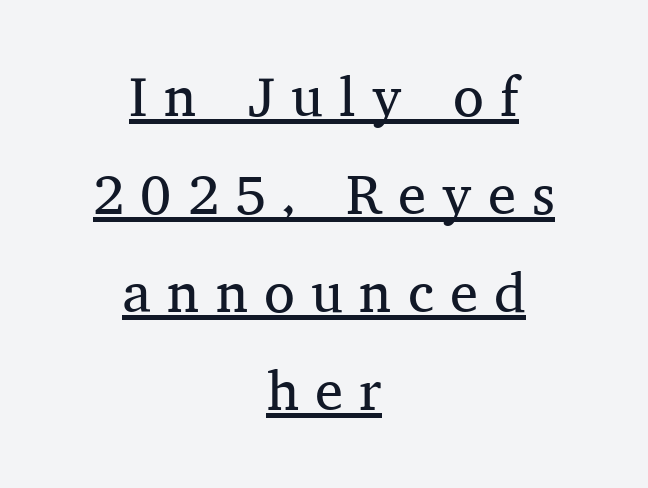
{"serif": "yes", "italic": "no", "bold": "no", "weight": "regular", "width": "normal", "stroke_contrast": "medium", "x_height": "medium", "monospaced": "no", "underline": "yes", "align": "center", "line_spacing_ratio": 1.75, "letter_spacing": "wide", "letter_spacing_em": 0.29, "glyph_px": 56}
